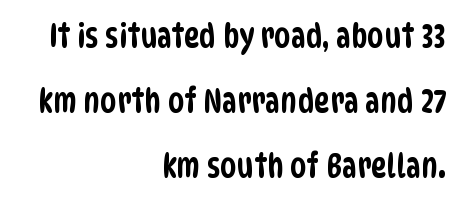
{"serif": "no", "width": "condensed", "stroke_contrast": "low", "x_height": "large", "monospaced": "no", "underline": "no", "align": "right", "line_spacing": "loose", "line_spacing_ratio": 1.97, "letter_spacing": "normal", "letter_spacing_em": 0.0, "glyph_px": 33}
